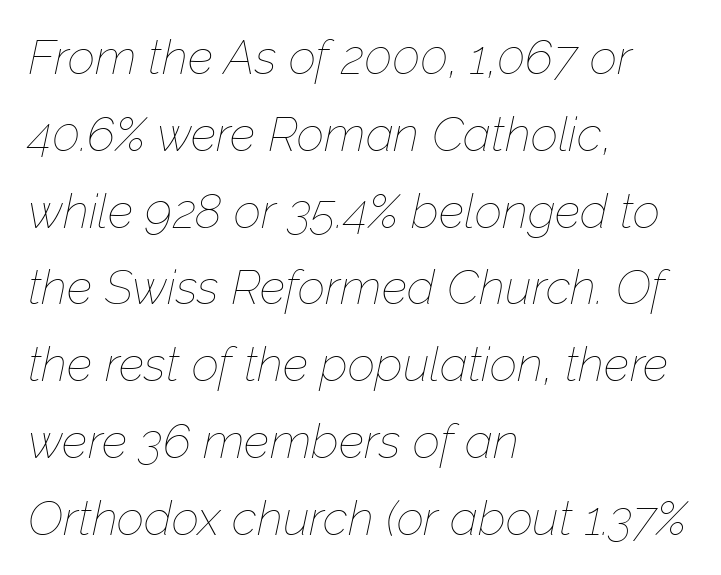
The image shows 48 px thin type, italic (leaning right); set left-aligned, normal line spacing (1.6x), normal letter spacing, not underlined; low stroke contrast and a medium x-height.
